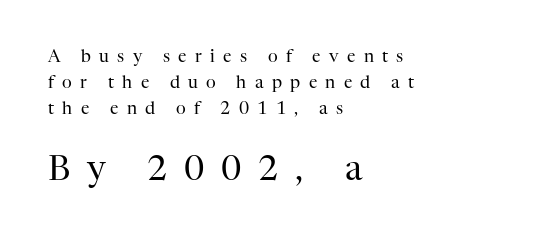
{"serif": "yes", "italic": "no", "bold": "no", "weight": "regular", "width": "normal", "stroke_contrast": "high", "x_height": "medium", "monospaced": "no", "underline": "no", "align": "left", "line_spacing": "normal", "line_spacing_ratio": 1.52, "letter_spacing": "wide", "letter_spacing_em": 0.49, "larger_block": "second", "size_ratio": 2.0, "glyph_px": 34}
